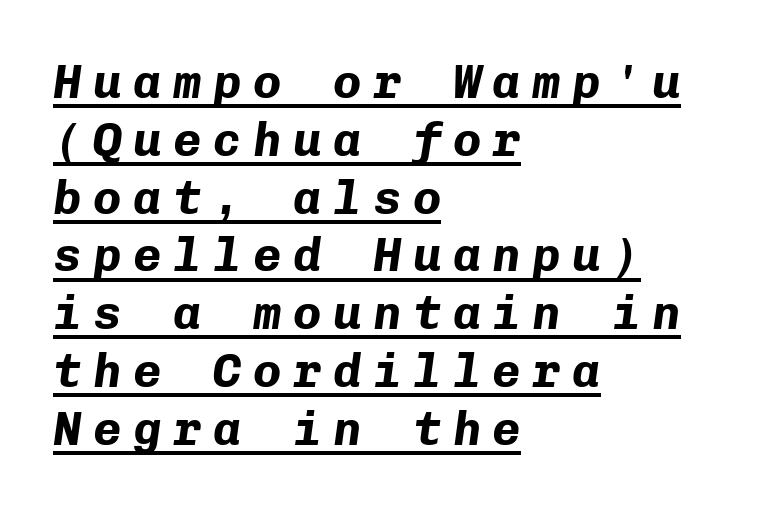
Q: Is the text bold? A: Yes.
Q: Is the text italic (slanted)? A: Yes, it leans right by about 8 degrees.
Q: Is the text underlined? A: Yes.
Q: How is the paragraph aligned? A: Left-aligned.
Q: Is the spacing between letters normal or unusually wide? A: Unusually wide.
Q: Width (condensed, normal, or wide)? A: Normal.
Q: Stroke contrast? A: Low.
Q: x-height? A: Medium.
Q: Monospaced? A: Yes.
